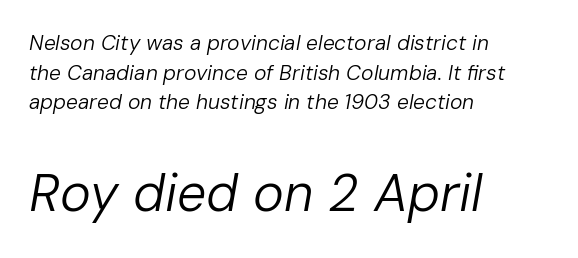
Q: Is the text bold? A: No.
Q: Is the text italic (slanted)? A: Yes, it leans right by about 10 degrees.
Q: Is the text underlined? A: No.
Q: How is the paragraph aligned? A: Left-aligned.
Q: Is the spacing between letters normal or unusually wide? A: Normal.
Q: Is the spacing between lines tight, normal or loose? A: Normal.
Q: Which block of text is set in a larger size, the first (top) or the second (bottom)? A: The second (bottom) one.
Q: Width (condensed, normal, or wide)? A: Normal.
Q: Stroke contrast? A: Low.
Q: x-height? A: Medium.
Q: Monospaced? A: No.
